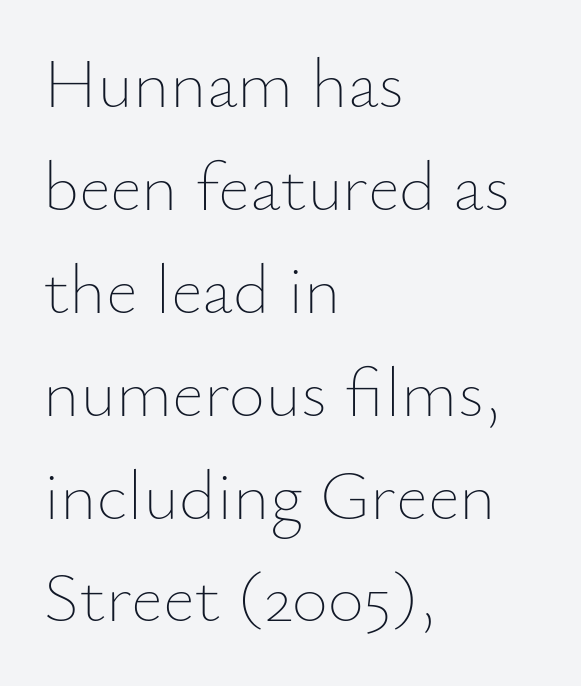
The image shows 70 px thin type, upright; set left-aligned, normal line spacing (1.47x), normal letter spacing, not underlined; low stroke contrast and a small x-height.
